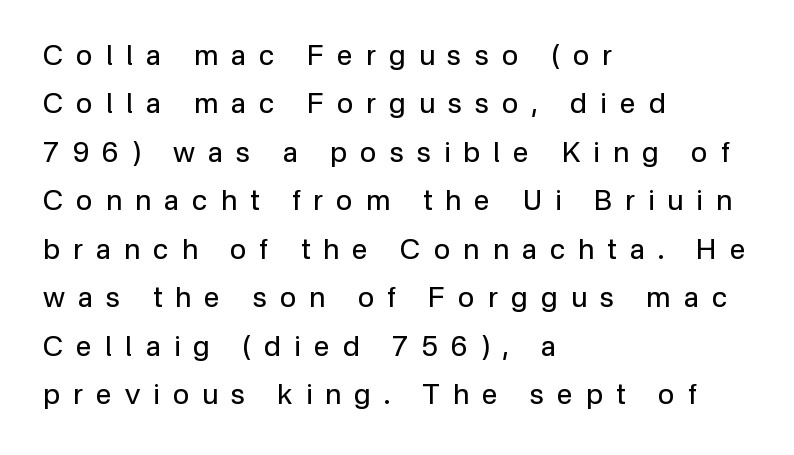
The image shows 28 px regular-weight sans-serif type, upright; set left-aligned, line spacing 1.73x, unusually wide letter spacing (+0.47 em), not underlined; low stroke contrast and a medium x-height.
